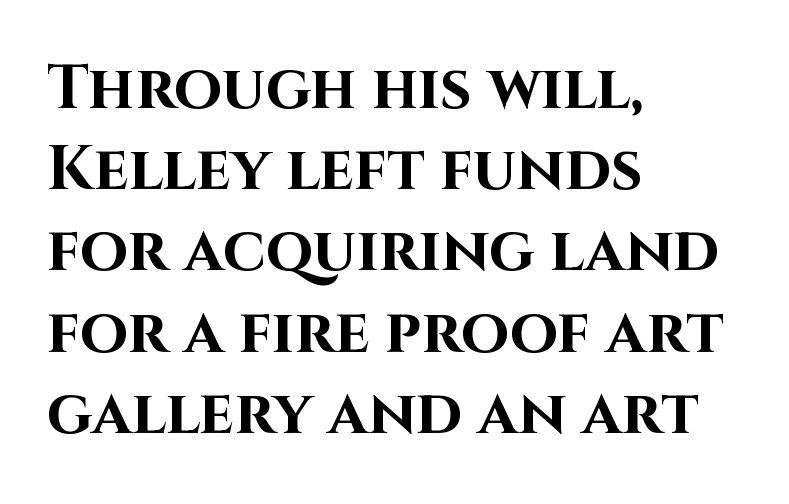
Words float on clear page, feet unadorned. This sample keeps an unexceptional amount of space between lines. It's the straight-up-and-down kind of type. You'd pick this weight for a headline — it's a proper bold. Tracking value appears to be zero — textbook default spacing. A typesetter would label this face a sans.
